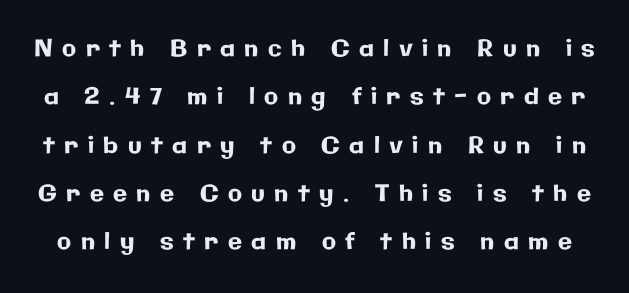
The image shows 23 px text type, upright; set loose line spacing (2.1x), unusually wide letter spacing (+0.41 em), not underlined.
